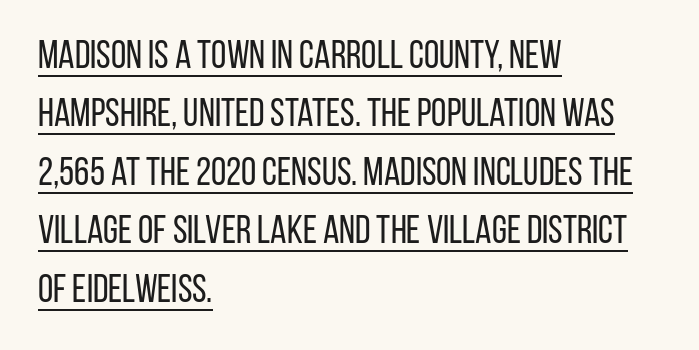
This sample has the flowing, uneven cadence of proportional lettering. Whoever set this chose a conventional vertical rhythm. Tracking value appears to be zero — textbook default spacing. Serif or sans? Sans — the stroke terminals are bare. A typesetter would mark this as roman, not italic.
